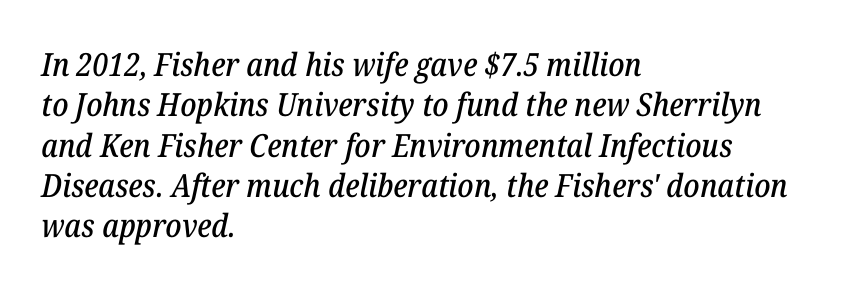
The image shows 32 px serif type, italic (leaning right); set left-aligned, normal line spacing (1.26x), normal letter spacing, not underlined; low stroke contrast and a medium x-height.
